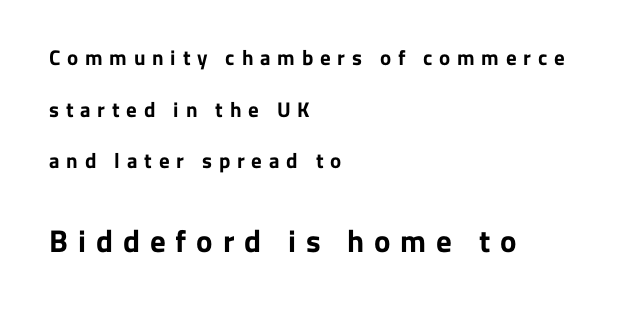
The image shows 31 px bold sans-serif type, upright; set left-aligned, loose line spacing (2.46x), unusually wide letter spacing (+0.32 em), not underlined; the second (bottom) block is 1.48x larger; low stroke contrast and a medium x-height.
